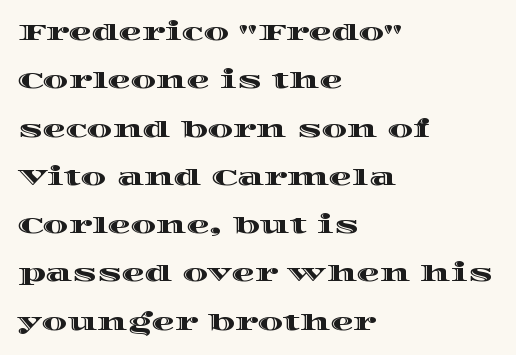
This sample trades compactness for vertical openness between lines. These lines keep a tight, regular rhythm from letter to letter. Anything drawn beneath the words? Only blank space. This sample is left-justified, so line endings fall wherever the words run out. Nope, not italic — everything's standing straight.
